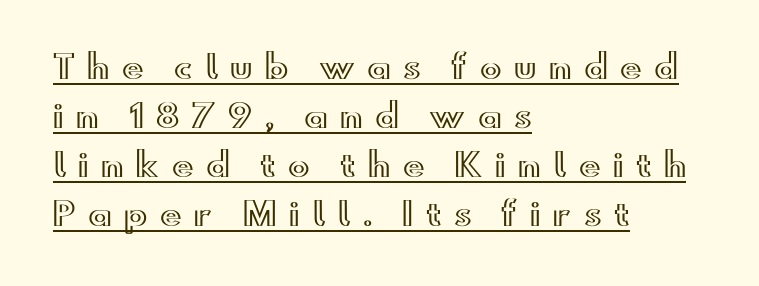
The image shows 32 px wide type, upright; set left-aligned, normal line spacing (1.53x), unusually wide letter spacing (+0.39 em), underlined; a small x-height.
